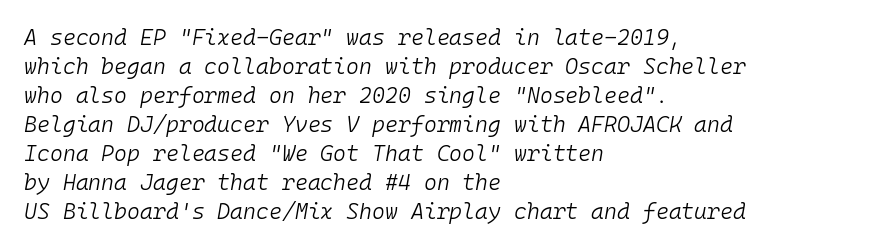
{"italic": "yes", "lean": "right", "slant_degrees": 10, "bold": "no", "underline": "no", "align": "left", "line_spacing": "normal", "line_spacing_ratio": 1.32, "letter_spacing": "normal", "letter_spacing_em": 0.0, "glyph_px": 22}
